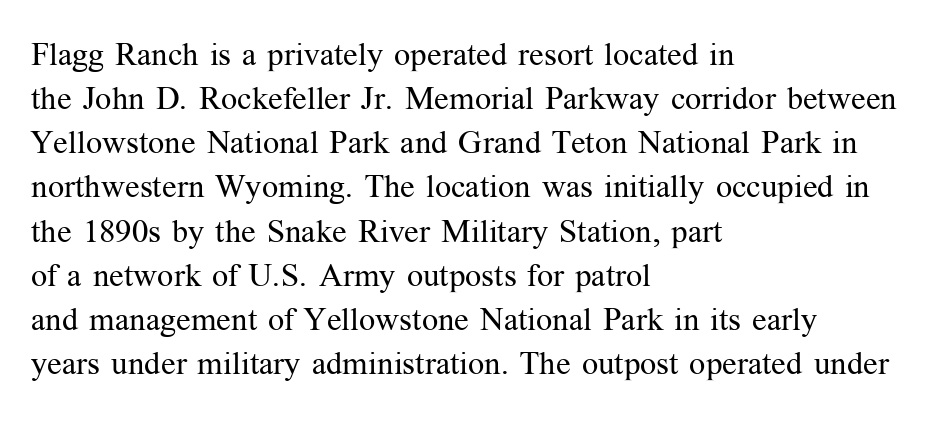
Q: Is the text bold? A: No.
Q: Is the text italic (slanted)? A: No, it is upright.
Q: Is the typeface a serif or a sans-serif typeface? A: Serif.
Q: Is the text underlined? A: No.
Q: How is the paragraph aligned? A: Left-aligned.
Q: Is the spacing between letters normal or unusually wide? A: Normal.
Q: Is the spacing between lines tight, normal or loose? A: Normal.
Q: Width (condensed, normal, or wide)? A: Normal.
Q: Stroke contrast? A: Medium.
Q: x-height? A: Medium.
Q: Monospaced? A: No.
